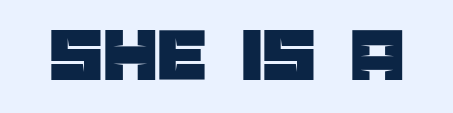
Decoration check: the copy has no underline. The letters advance in unequal steps, a hallmark of proportional type. This rendering employs a face without finishing strokes, i.e., a sans-serif. The letterforms sit shoulder to shoulder at normal distance. The type sits square on the baseline with zero lean.
